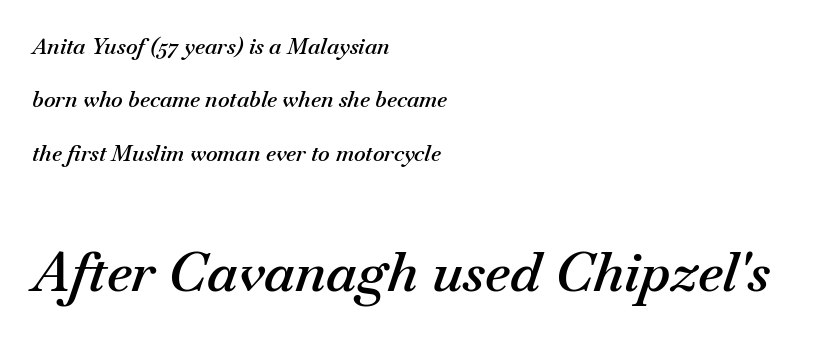
The glyphs look as if they've been sheared to an angle. Top chunk: small. Bottom chunk: large. Character widths vary here, with narrow letters taking less room than wide ones. Where is the straight margin? On the left.
